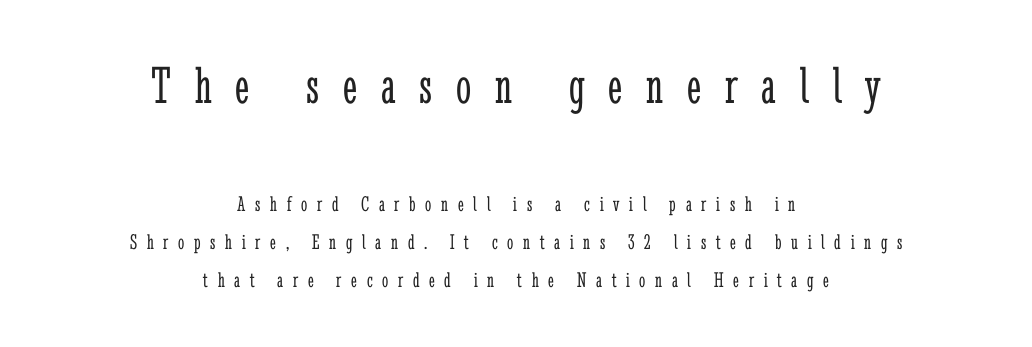
{"serif": "yes", "italic": "no", "bold": "no", "weight": "light", "width": "condensed", "stroke_contrast": "low", "x_height": "medium", "monospaced": "no", "underline": "no", "align": "center", "line_spacing_ratio": 1.73, "letter_spacing": "wide", "letter_spacing_em": 0.44, "larger_block": "first", "size_ratio": 2.45, "glyph_px": 54}
